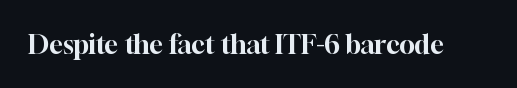
Q: Is the text italic (slanted)? A: No, it is upright.
Q: Is the text underlined? A: No.
Q: Is the spacing between letters normal or unusually wide? A: Normal.
